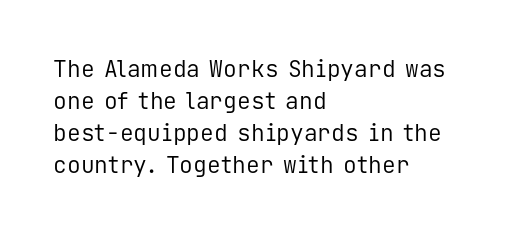
{"italic": "no", "bold": "no", "underline": "no", "align": "left", "line_spacing": "normal", "line_spacing_ratio": 1.39, "letter_spacing": "normal", "letter_spacing_em": 0.0, "glyph_px": 23}
